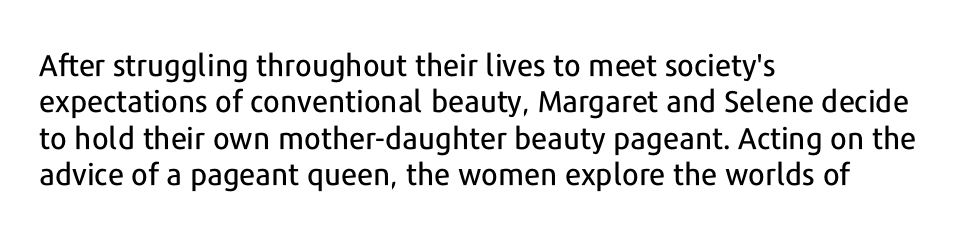
Nobody drew a line under any word here. These lines are composed in type without serifs. The compositor pushed each line to the left boundary. Students, note that the glyphs here touch the page at normal intervals.
